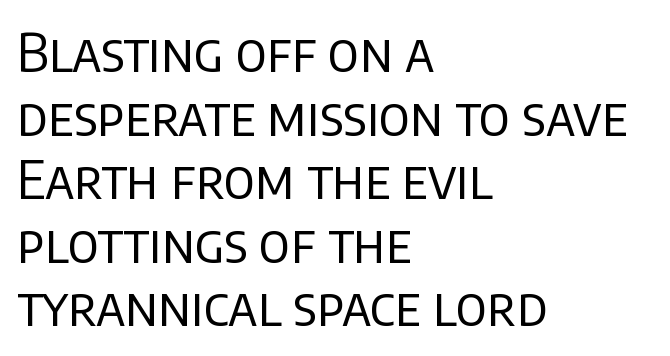
Q: Is the text bold? A: No.
Q: Is the text italic (slanted)? A: No, it is upright.
Q: Is the typeface a serif or a sans-serif typeface? A: Sans-serif.
Q: Is the text underlined? A: No.
Q: How is the paragraph aligned? A: Left-aligned.
Q: Is the spacing between letters normal or unusually wide? A: Normal.
Q: Width (condensed, normal, or wide)? A: Normal.
Q: Stroke contrast? A: Low.
Q: x-height? A: Large.
Q: Monospaced? A: No.
